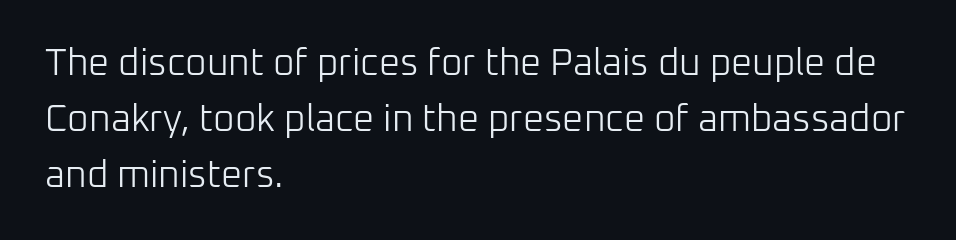
{"serif": "no", "italic": "no", "bold": "no", "weight": "light", "width": "normal", "stroke_contrast": "low", "x_height": "medium", "monospaced": "no", "underline": "no", "align": "left", "line_spacing": "normal", "line_spacing_ratio": 1.51, "letter_spacing": "normal", "letter_spacing_em": 0.0, "glyph_px": 37}
